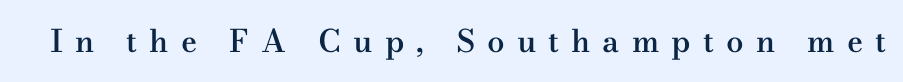
{"serif": "yes", "italic": "no", "bold": "semi", "weight": "semibold", "width": "wide", "stroke_contrast": "medium", "x_height": "small", "monospaced": "no", "underline": "no", "letter_spacing": "wide", "letter_spacing_em": 0.39, "glyph_px": 31}
